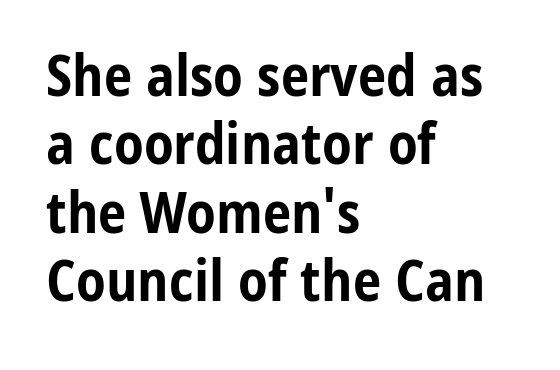
Q: Is the text bold? A: Yes.
Q: Is the text italic (slanted)? A: No, it is upright.
Q: Is the typeface a serif or a sans-serif typeface? A: Sans-serif.
Q: Is the text underlined? A: No.
Q: How is the paragraph aligned? A: Left-aligned.
Q: Is the spacing between letters normal or unusually wide? A: Normal.
Q: Width (condensed, normal, or wide)? A: Condensed.
Q: Stroke contrast? A: Low.
Q: x-height? A: Medium.
Q: Monospaced? A: No.
